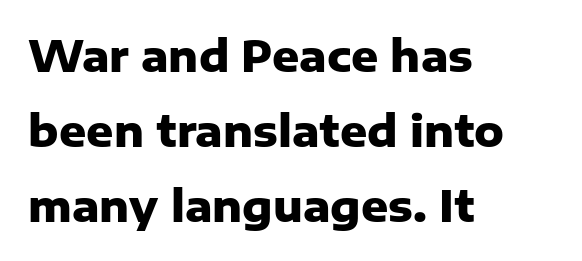
Q: Is the text bold? A: Yes.
Q: Is the text italic (slanted)? A: No, it is upright.
Q: Is the typeface a serif or a sans-serif typeface? A: Sans-serif.
Q: Is the text underlined? A: No.
Q: How is the paragraph aligned? A: Left-aligned.
Q: Is the spacing between letters normal or unusually wide? A: Normal.
Q: Width (condensed, normal, or wide)? A: Normal.
Q: Stroke contrast? A: Low.
Q: x-height? A: Medium.
Q: Monospaced? A: No.
